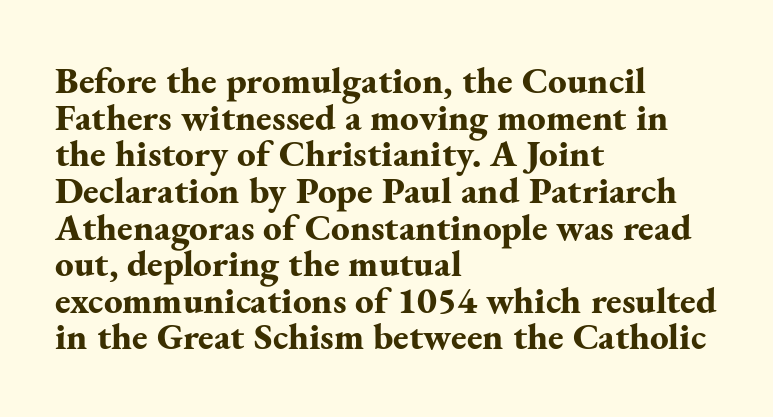
{"serif": "yes", "italic": "no", "bold": "yes", "weight": "bold", "width": "normal", "stroke_contrast": "medium", "x_height": "small", "monospaced": "no", "underline": "no", "align": "left", "line_spacing": "tight", "line_spacing_ratio": 0.99, "letter_spacing": "normal", "letter_spacing_em": 0.0, "glyph_px": 37}
